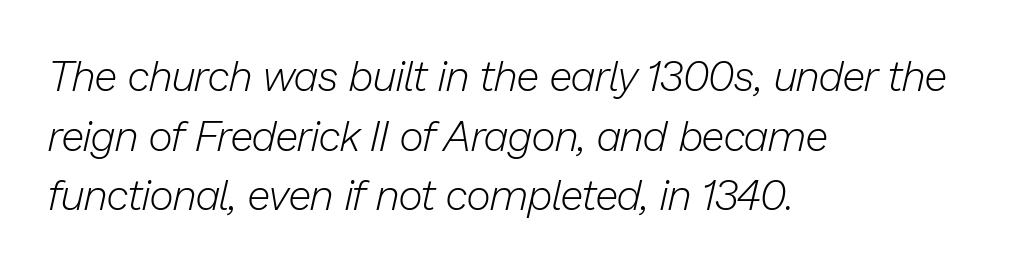
{"italic": "yes", "lean": "right", "slant_degrees": 13, "bold": "no", "weight": "light", "width": "normal", "stroke_contrast": "low", "x_height": "medium", "monospaced": "no", "underline": "no", "align": "left", "line_spacing": "normal", "line_spacing_ratio": 1.42, "letter_spacing": "normal", "letter_spacing_em": 0.0, "glyph_px": 42}
